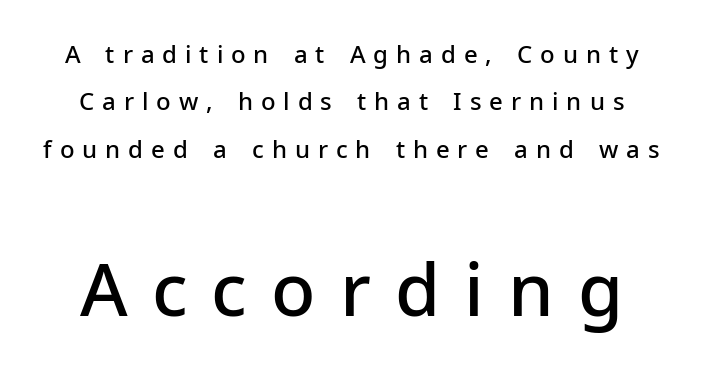
{"serif": "no", "italic": "no", "bold": "semi", "weight": "semibold", "width": "normal", "stroke_contrast": "low", "x_height": "medium", "monospaced": "no", "underline": "no", "line_spacing": "loose", "line_spacing_ratio": 1.97, "letter_spacing": "wide", "letter_spacing_em": 0.33, "larger_block": "second", "size_ratio": 3.04, "glyph_px": 73}
